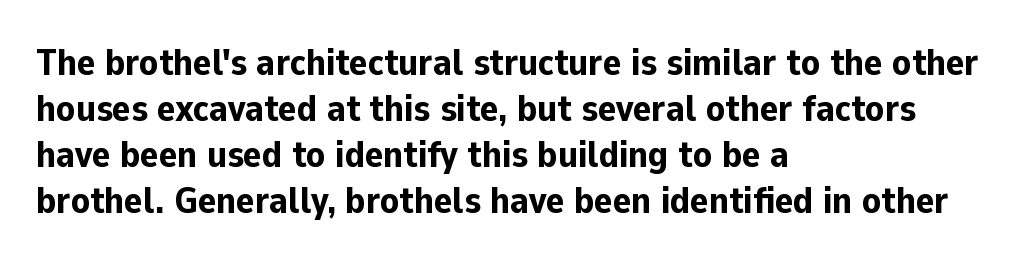
The image shows 38 px bold sans-serif type, upright; set left-aligned, line spacing 1.21x, normal letter spacing, not underlined; low stroke contrast and a medium x-height.
